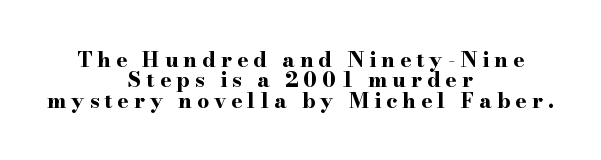
Q: Is the text bold? A: Yes.
Q: Is the text italic (slanted)? A: No, it is upright.
Q: Is the text underlined? A: No.
Q: How is the paragraph aligned? A: Centered.
Q: Is the spacing between letters normal or unusually wide? A: Unusually wide.
Q: Is the spacing between lines tight, normal or loose? A: Tight.
